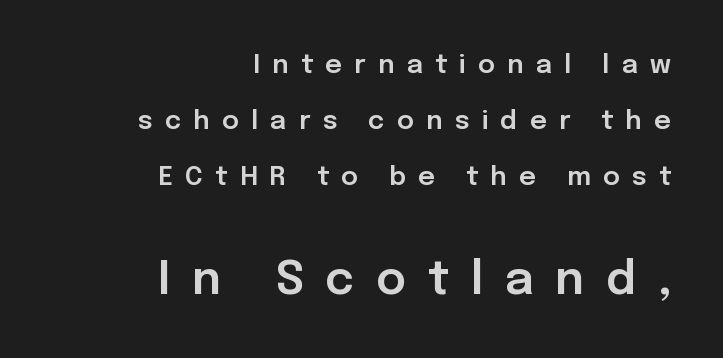
Q: Is the text italic (slanted)? A: No, it is upright.
Q: Is the typeface a serif or a sans-serif typeface? A: Sans-serif.
Q: Is the text underlined? A: No.
Q: How is the paragraph aligned? A: Right-aligned.
Q: Is the spacing between letters normal or unusually wide? A: Unusually wide.
Q: Is the spacing between lines tight, normal or loose? A: Loose.
Q: Which block of text is set in a larger size, the first (top) or the second (bottom)? A: The second (bottom) one.
Q: Width (condensed, normal, or wide)? A: Normal.
Q: Stroke contrast? A: Low.
Q: x-height? A: Medium.
Q: Monospaced? A: No.
